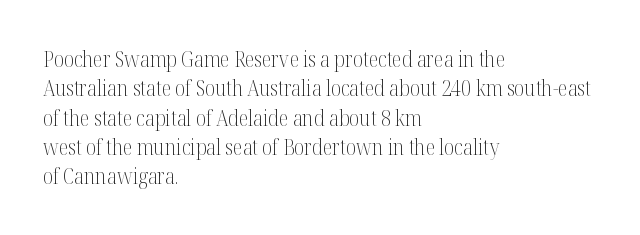
The image shows 22 px text type, upright; set left-aligned, normal line spacing (1.33x), normal letter spacing, not underlined.
